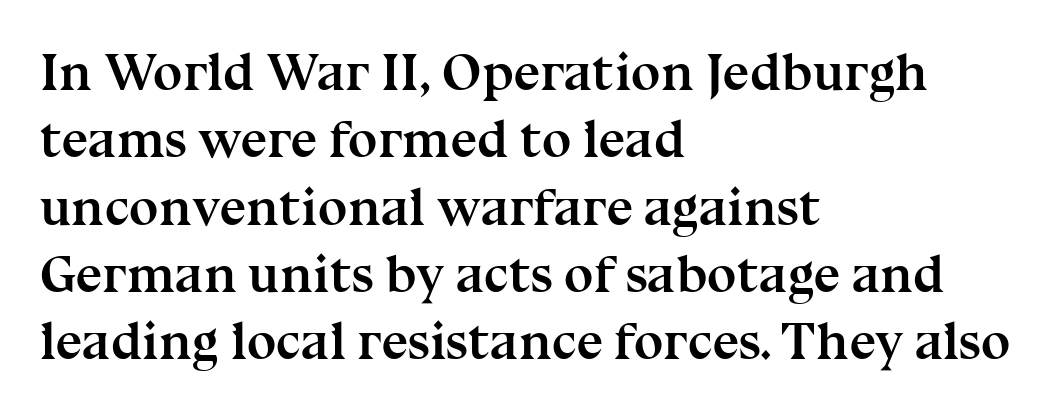
Italic: no, the glyphs are upright roman. Which margin do the lines hug? The left one — the right edge is uneven. No word sits above an underline. A full-strength bold gives these letters their thick strokes. Rows of type keep a routine distance in the vertical direction.
